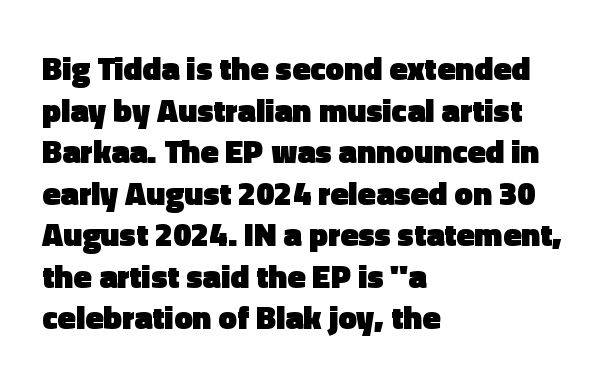
The image shows 33 px heavy sans-serif type, upright; set left-aligned, normal line spacing (1.26x), normal letter spacing, not underlined; a medium x-height.
